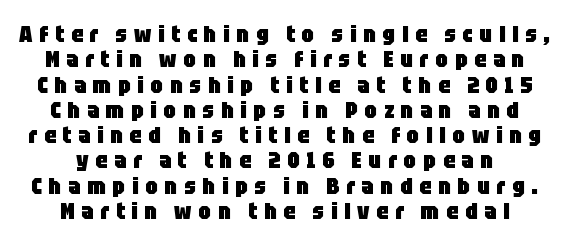
Q: Is the text bold? A: Yes.
Q: Is the text italic (slanted)? A: No, it is upright.
Q: Is the text underlined? A: No.
Q: How is the paragraph aligned? A: Centered.
Q: Is the spacing between letters normal or unusually wide? A: Unusually wide.
Q: Is the spacing between lines tight, normal or loose? A: Tight.
